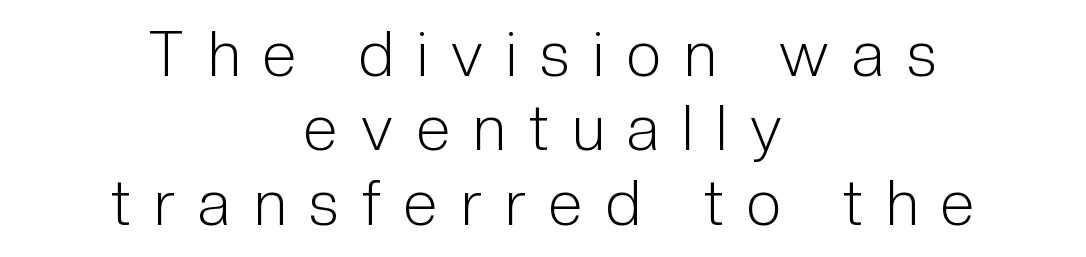
{"serif": "no", "italic": "no", "bold": "no", "weight": "light", "width": "condensed", "stroke_contrast": "low", "x_height": "medium", "monospaced": "no", "underline": "no", "align": "center", "line_spacing_ratio": 1.2, "letter_spacing": "wide", "letter_spacing_em": 0.38, "glyph_px": 62}
